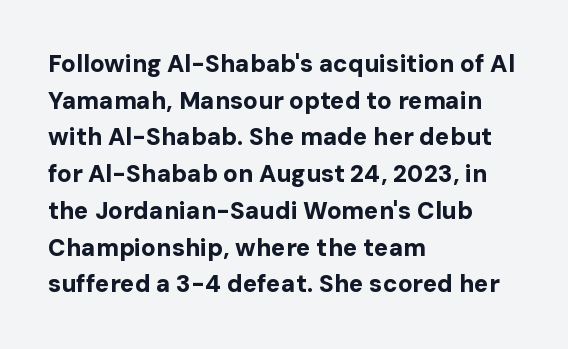
A typesetter would call this zero additional tracking. The letters stand upright; this is a roman face. Regular leading. The passage is arranged the way most books set body copy — flush left. Rule under the text: the space is simply empty. Strokes here are thick enough to call this a true bold.
